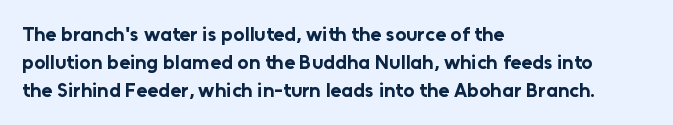
The image shows 20 px bold type, upright; set left-aligned, normal line spacing (1.41x), normal letter spacing, not underlined.
